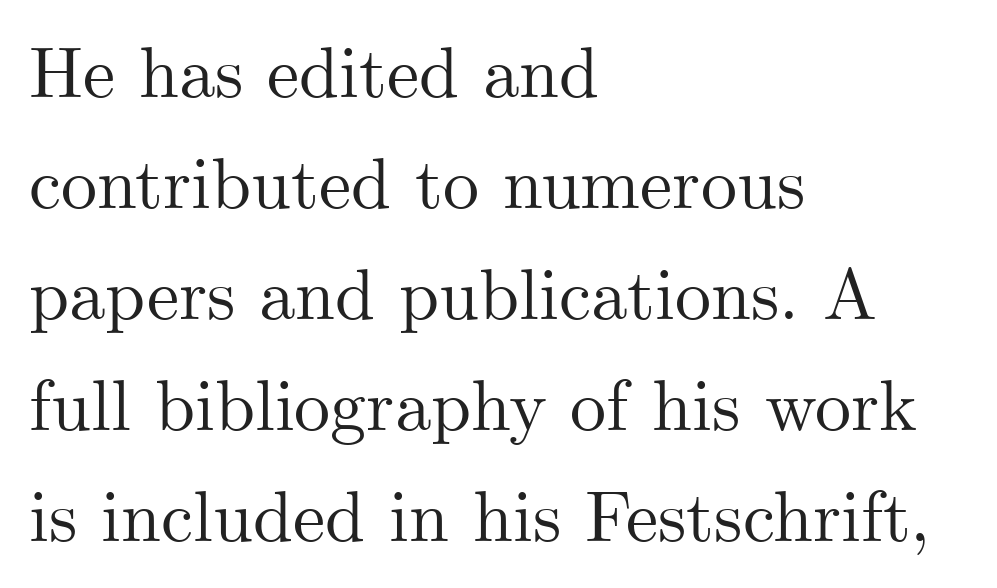
Q: Is the text italic (slanted)? A: No, it is upright.
Q: Is the typeface a serif or a sans-serif typeface? A: Serif.
Q: Is the text underlined? A: No.
Q: How is the paragraph aligned? A: Left-aligned.
Q: Is the spacing between letters normal or unusually wide? A: Normal.
Q: Is the spacing between lines tight, normal or loose? A: Normal.
Q: Width (condensed, normal, or wide)? A: Normal.
Q: Stroke contrast? A: Medium.
Q: x-height? A: Small.
Q: Monospaced? A: No.
